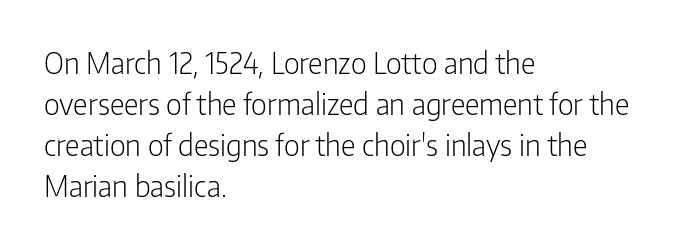
The image shows 29 px light, condensed sans-serif type, upright; set left-aligned, normal line spacing (1.41x), normal letter spacing, not underlined; low stroke contrast and a medium x-height.
